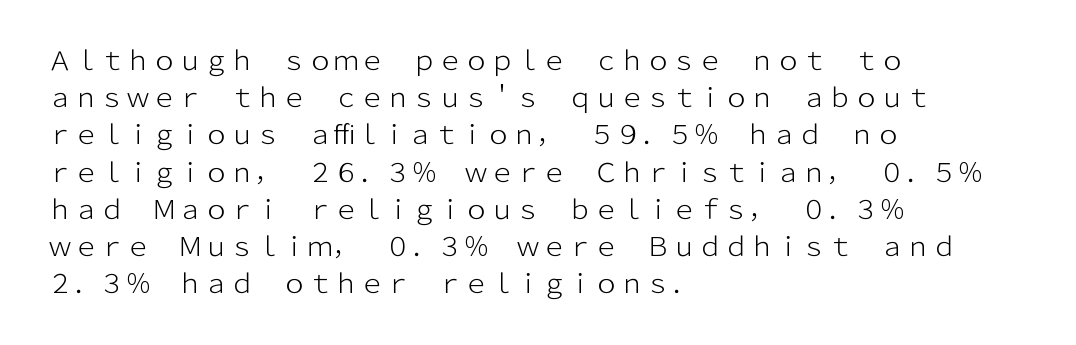
The image shows 26 px text type, upright; set left-aligned, normal line spacing (1.43x), normal letter spacing, not underlined.
